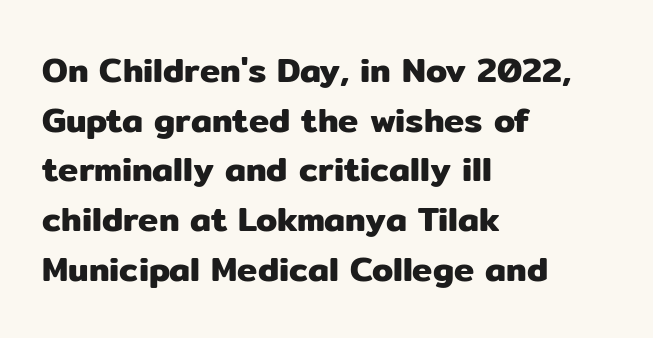
The image shows 34 px sans-serif type, upright; set left-aligned, normal line spacing (1.46x), normal letter spacing, not underlined; low stroke contrast and a medium x-height.
